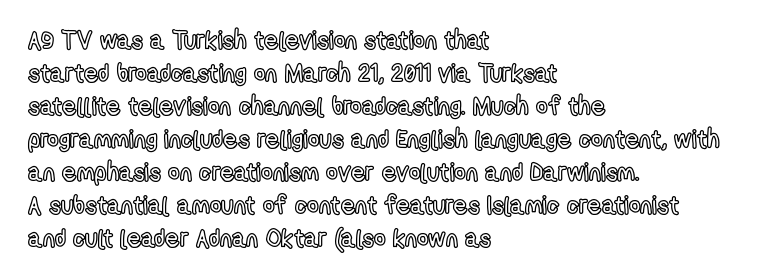
{"italic": "no", "underline": "no", "align": "left", "line_spacing": "normal", "line_spacing_ratio": 1.32, "letter_spacing": "normal", "letter_spacing_em": 0.0, "glyph_px": 25}
